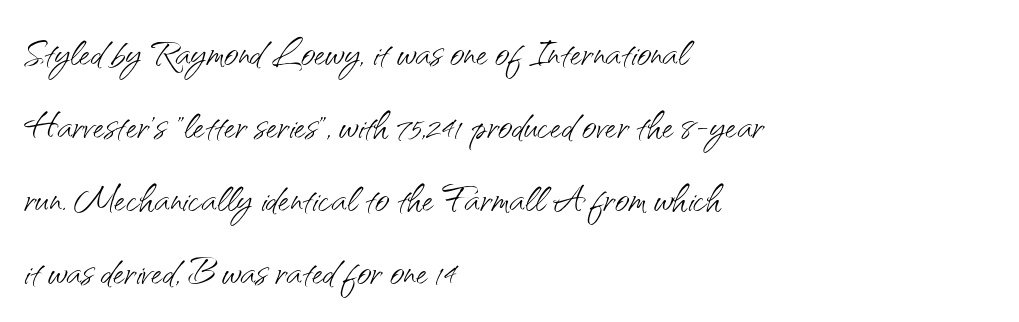
{"serif": "no", "bold": "no", "weight": "light", "width": "normal", "stroke_contrast": "medium", "x_height": "small", "monospaced": "no", "underline": "no", "align": "left", "line_spacing": "normal", "line_spacing_ratio": 1.46, "letter_spacing": "normal", "letter_spacing_em": 0.0, "glyph_px": 50}
